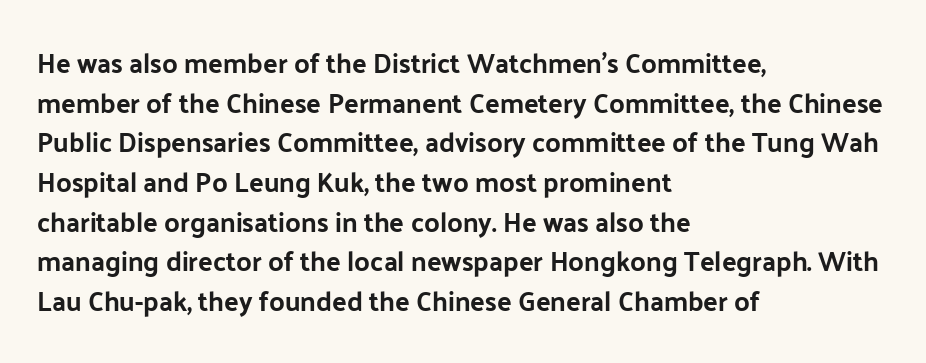
The image shows 27 px text type, upright; set left-aligned, normal line spacing (1.47x), normal letter spacing, not underlined.
